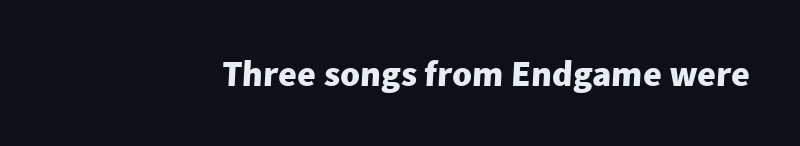
{"serif": "no", "bold": "yes", "weight": "heavy", "width": "normal", "stroke_contrast": "low", "x_height": "medium", "monospaced": "no", "underline": "no", "letter_spacing": "normal", "letter_spacing_em": 0.0, "glyph_px": 36}
